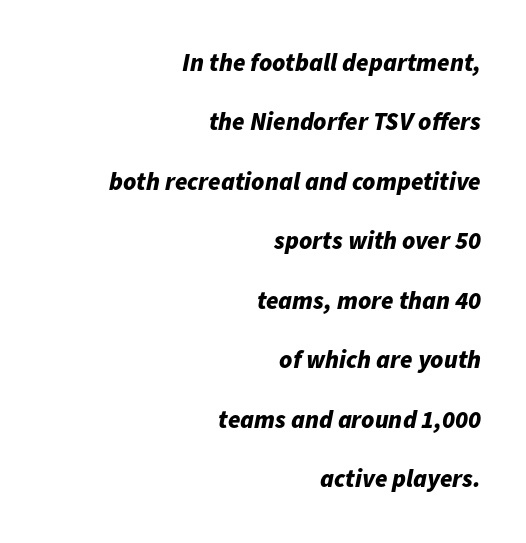
The image shows 25 px bold type, italic (leaning right); set right-aligned, loose line spacing (2.38x), normal letter spacing, not underlined.
